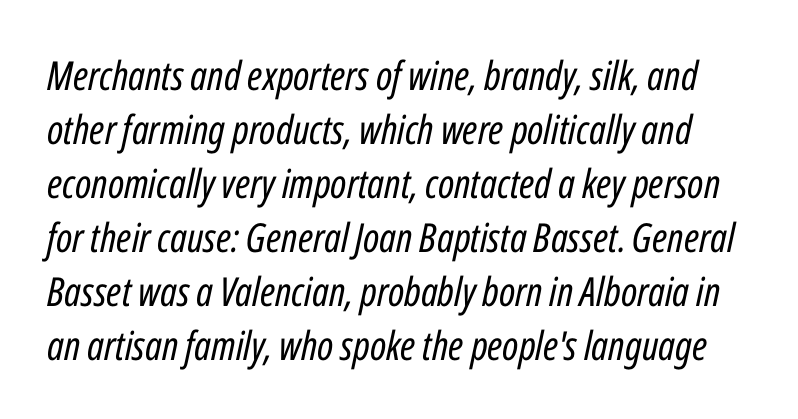
Q: Is the text bold? A: No.
Q: Is the text italic (slanted)? A: Yes, it leans right by about 12 degrees.
Q: Is the text underlined? A: No.
Q: Is the spacing between letters normal or unusually wide? A: Normal.
Q: Is the spacing between lines tight, normal or loose? A: Normal.
Q: Width (condensed, normal, or wide)? A: Condensed.
Q: Stroke contrast? A: Low.
Q: x-height? A: Medium.
Q: Monospaced? A: No.
